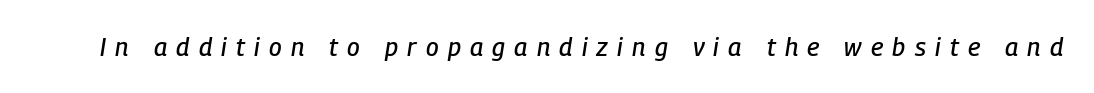
{"italic": "yes", "lean": "right", "slant_degrees": 9, "underline": "no", "letter_spacing": "wide", "letter_spacing_em": 0.37, "glyph_px": 25}
